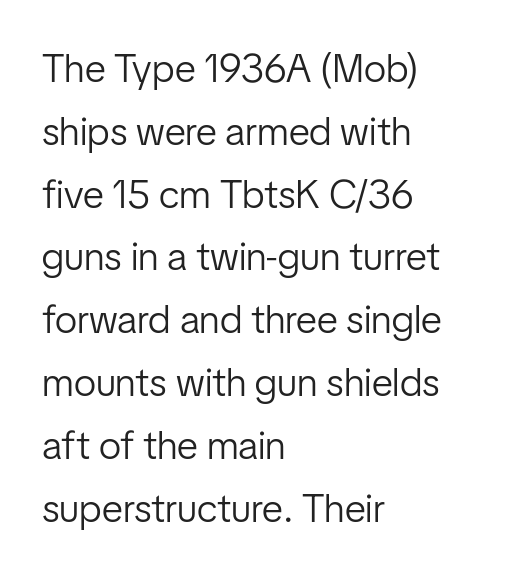
Q: Is the text bold? A: No.
Q: Is the text italic (slanted)? A: No, it is upright.
Q: Is the typeface a serif or a sans-serif typeface? A: Sans-serif.
Q: Is the text underlined? A: No.
Q: How is the paragraph aligned? A: Left-aligned.
Q: Is the spacing between letters normal or unusually wide? A: Normal.
Q: Is the spacing between lines tight, normal or loose? A: Normal.
Q: Width (condensed, normal, or wide)? A: Condensed.
Q: Stroke contrast? A: Low.
Q: x-height? A: Medium.
Q: Monospaced? A: No.
